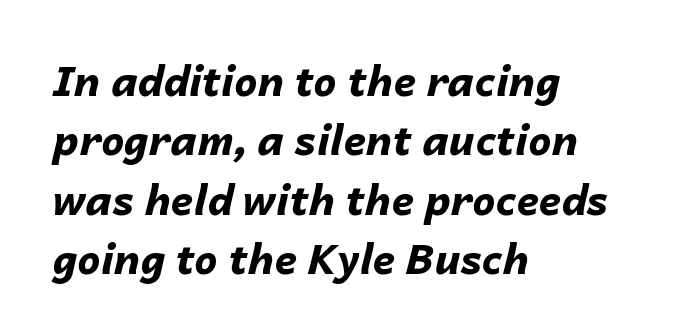
Q: Is the text bold? A: Yes.
Q: Is the text italic (slanted)? A: Yes, it leans right by about 14 degrees.
Q: Is the text underlined? A: No.
Q: How is the paragraph aligned? A: Left-aligned.
Q: Is the spacing between letters normal or unusually wide? A: Normal.
Q: Is the spacing between lines tight, normal or loose? A: Normal.
Q: Width (condensed, normal, or wide)? A: Normal.
Q: Stroke contrast? A: Low.
Q: x-height? A: Medium.
Q: Monospaced? A: No.
